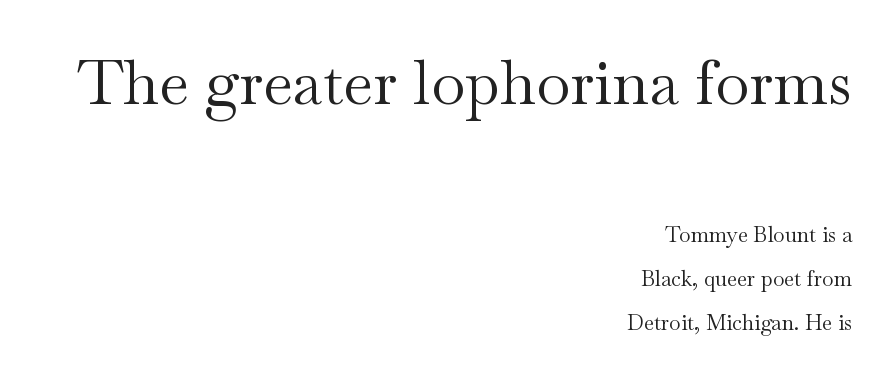
Bare-footed words on every line. Letter spacing: default. Ordinary non-slanted type is in use. These lines are rendered in a variable-pitch font. Compare the two chunks: the upper has the greater cap height. The weight tops out at a normal text grade.
